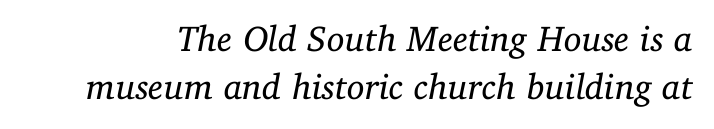
The image shows 36 px regular-weight serif type, italic (leaning right); set normal line spacing (1.32x), normal letter spacing, not underlined; low stroke contrast and a medium x-height.
